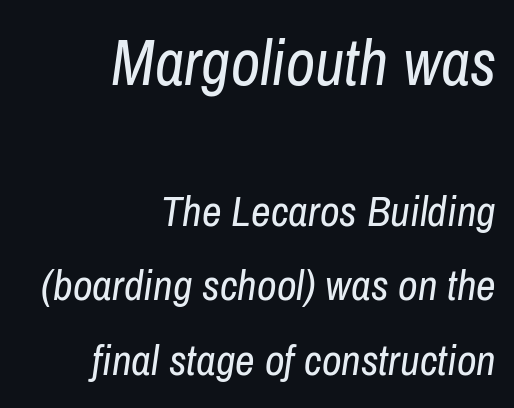
{"italic": "yes", "lean": "right", "slant_degrees": 8, "bold": "no", "weight": "regular", "width": "condensed", "stroke_contrast": "low", "x_height": "medium", "monospaced": "no", "underline": "no", "align": "right", "line_spacing_ratio": 1.74, "letter_spacing": "normal", "letter_spacing_em": 0.0, "larger_block": "first", "size_ratio": 1.49, "glyph_px": 64}
